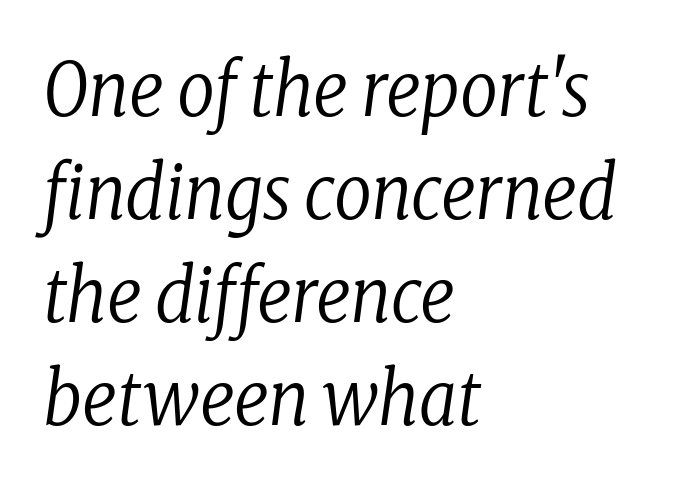
Observe the lean: these are italic letterforms. The horizontal fit of the characters is conventional and even. Varying glyph widths throughout — classic text-font behaviour. Evenly set lines give the paragraph a standard silhouette. Note: serifs present on the glyphs. The strokes are not fattened; the text isn't bold.
